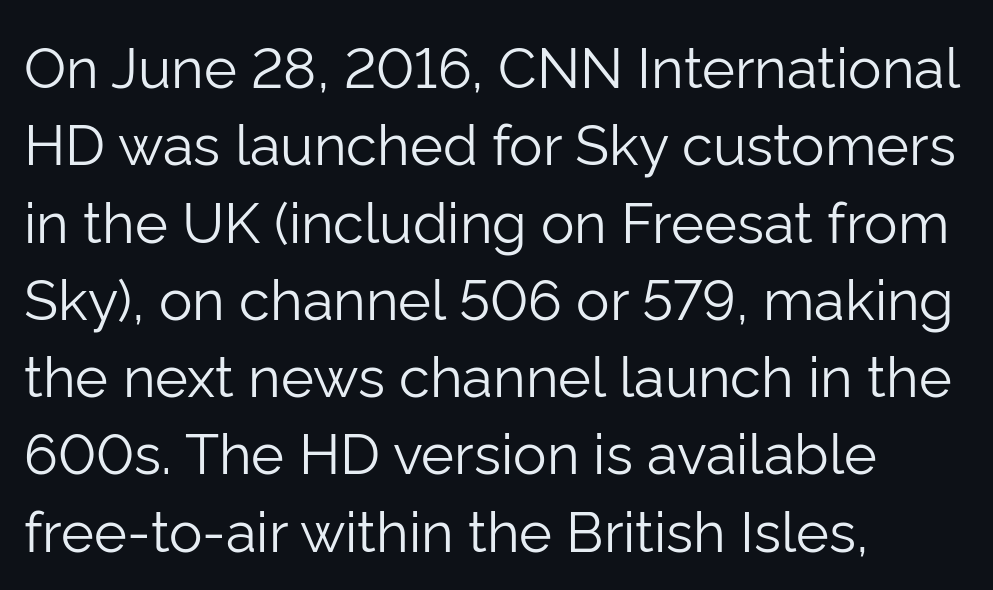
The image shows 56 px light sans-serif type, upright; set left-aligned, normal line spacing (1.38x), normal letter spacing, not underlined; low stroke contrast and a medium x-height.
